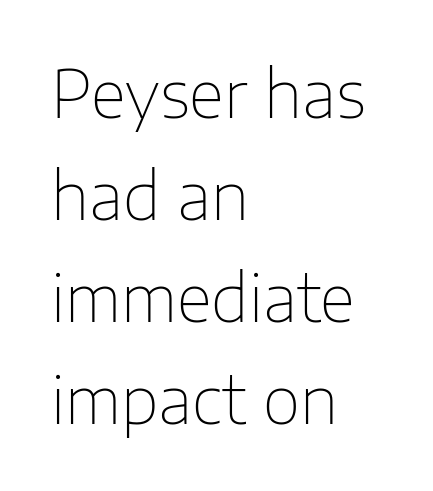
{"serif": "no", "italic": "no", "bold": "no", "weight": "thin", "width": "normal", "stroke_contrast": "low", "x_height": "medium", "monospaced": "no", "underline": "no", "align": "left", "line_spacing": "normal", "line_spacing_ratio": 1.57, "letter_spacing": "normal", "letter_spacing_em": 0.0, "glyph_px": 65}
